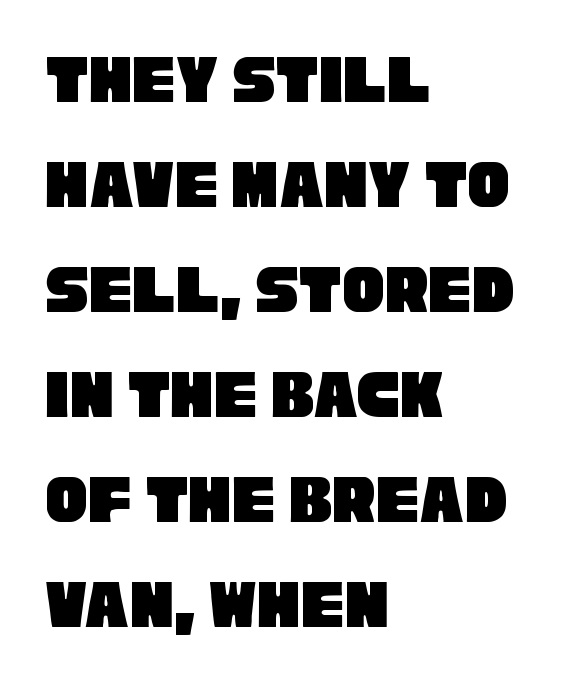
The image shows 71 px condensed sans-serif type; set left-aligned, normal line spacing (1.48x), normal letter spacing, not underlined; low stroke contrast and a large x-height.
